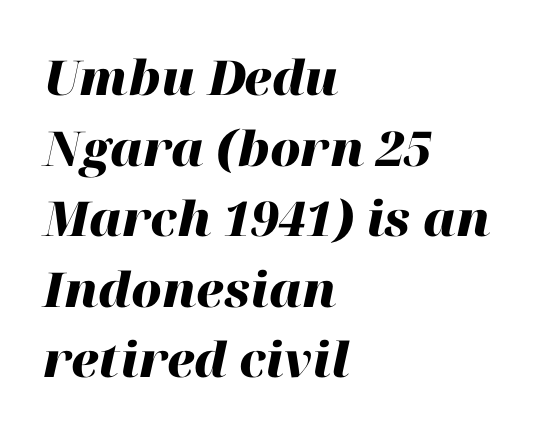
Q: Is the text bold? A: Yes.
Q: Is the text italic (slanted)? A: Yes, it leans right by about 12 degrees.
Q: Is the text underlined? A: No.
Q: How is the paragraph aligned? A: Left-aligned.
Q: Is the spacing between letters normal or unusually wide? A: Normal.
Q: Is the spacing between lines tight, normal or loose? A: Normal.
Q: Width (condensed, normal, or wide)? A: Normal.
Q: Stroke contrast? A: High.
Q: x-height? A: Medium.
Q: Monospaced? A: No.
